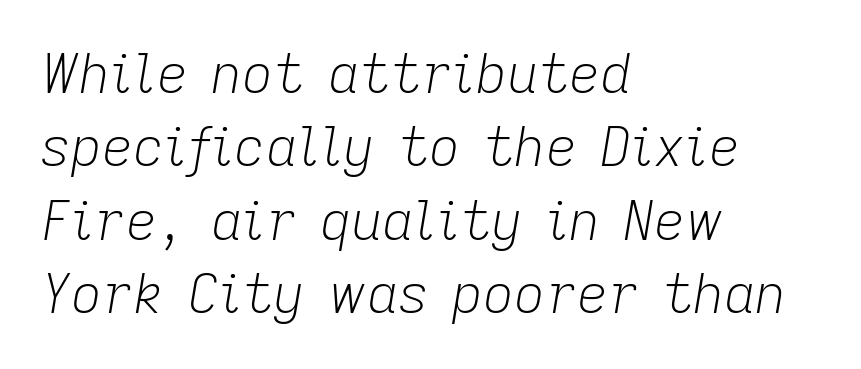
Type without underlining. Compared with typical paragraphs, the rows here are spaced about the same. These lines are set flush left with a ragged right edge. The text carries the slant typical of an italic or oblique font. What stands out about the letter spacing? Nothing — it is the standard amount.
